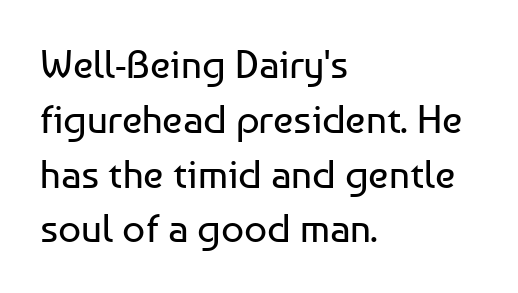
Q: Is the text bold? A: No.
Q: Is the text italic (slanted)? A: No, it is upright.
Q: Is the typeface a serif or a sans-serif typeface? A: Sans-serif.
Q: Is the text underlined? A: No.
Q: How is the paragraph aligned? A: Left-aligned.
Q: Is the spacing between letters normal or unusually wide? A: Normal.
Q: Is the spacing between lines tight, normal or loose? A: Normal.
Q: Width (condensed, normal, or wide)? A: Normal.
Q: Stroke contrast? A: Low.
Q: x-height? A: Medium.
Q: Monospaced? A: No.
